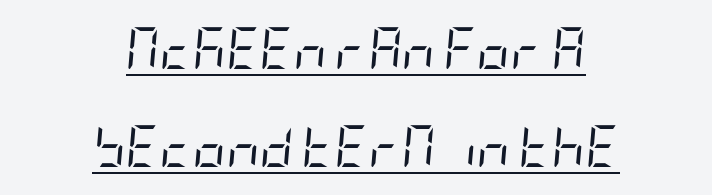
Q: Is the text bold? A: No.
Q: Is the text italic (slanted)? A: Yes, it leans right by about 5 degrees.
Q: Is the text underlined? A: Yes.
Q: How is the paragraph aligned? A: Centered.
Q: Is the spacing between letters normal or unusually wide? A: Normal.
Q: Is the spacing between lines tight, normal or loose? A: Loose.
Q: Width (condensed, normal, or wide)? A: Condensed.
Q: Stroke contrast? A: Low.
Q: x-height? A: Large.
